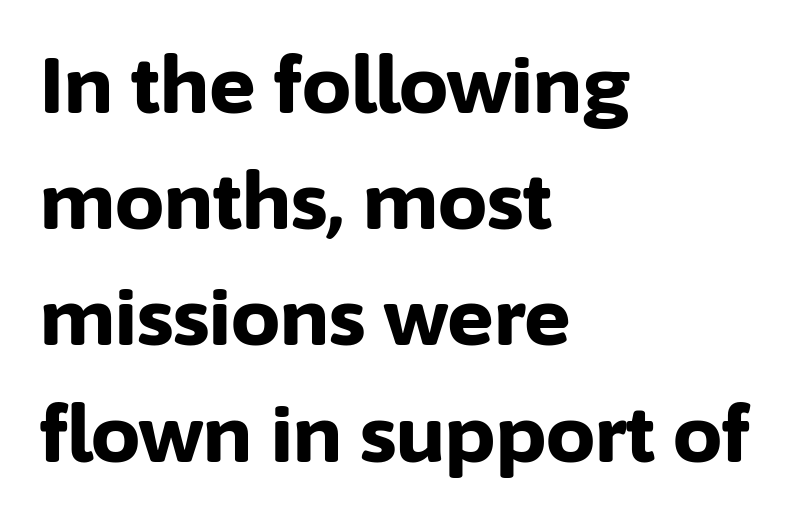
The image shows 78 px bold sans-serif type, upright; set left-aligned, normal line spacing (1.49x), normal letter spacing, not underlined; low stroke contrast and a medium x-height.
